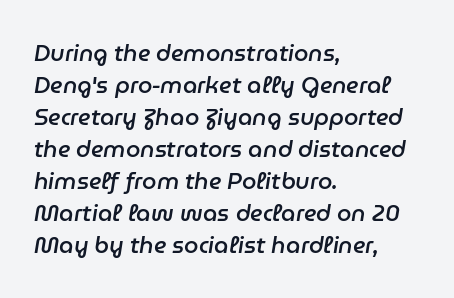
{"italic": "yes", "lean": "right", "slant_degrees": 9, "bold": "semi", "underline": "no", "align": "left", "line_spacing": "normal", "line_spacing_ratio": 1.39, "letter_spacing": "normal", "letter_spacing_em": 0.0, "glyph_px": 23}
